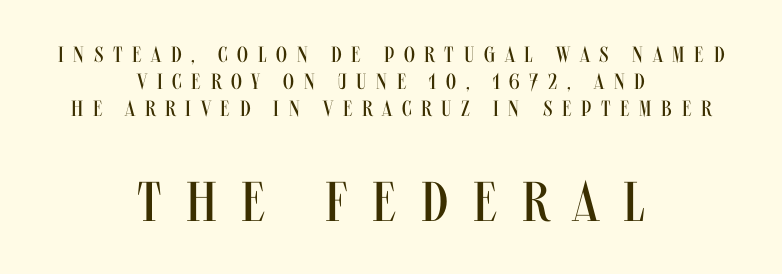
This sample uses an upright cut, with every glyph sitting square on the baseline. Words appear elongated and porous because spacing is wide. The area under the type is left untouched. Nothing heavy about these letters — not bold at all.
